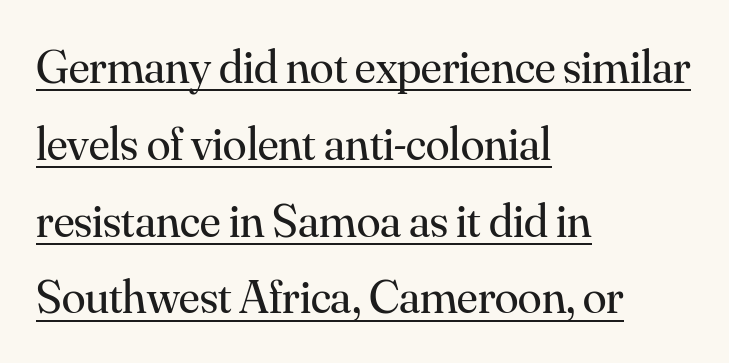
The lines in this sample share a left origin and differ only in where they stop. This sample carries an underscore along the baseline area. Here the glyphs are tracked normally, forming tight word shapes. Leading matches the norm, producing a regular column.
